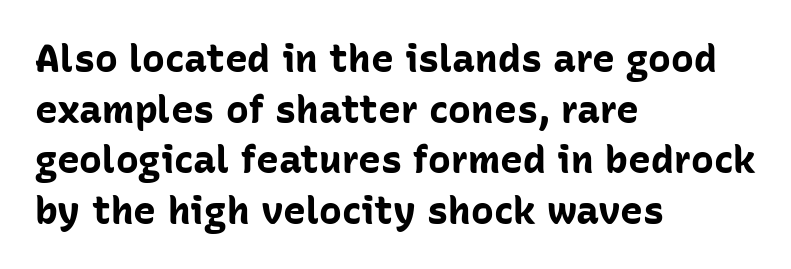
Q: Is the text bold? A: Yes.
Q: Is the text italic (slanted)? A: No, it is upright.
Q: Is the typeface a serif or a sans-serif typeface? A: Sans-serif.
Q: Is the text underlined? A: No.
Q: How is the paragraph aligned? A: Left-aligned.
Q: Is the spacing between letters normal or unusually wide? A: Normal.
Q: Is the spacing between lines tight, normal or loose? A: Normal.
Q: Width (condensed, normal, or wide)? A: Normal.
Q: Stroke contrast? A: Low.
Q: x-height? A: Medium.
Q: Monospaced? A: No.
